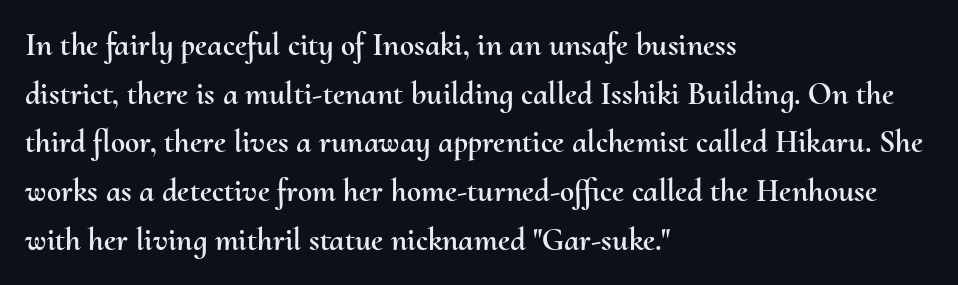
Q: Is the text italic (slanted)? A: No, it is upright.
Q: Is the text underlined? A: No.
Q: How is the paragraph aligned? A: Left-aligned.
Q: Is the spacing between letters normal or unusually wide? A: Normal.
Q: Is the spacing between lines tight, normal or loose? A: Normal.
Q: Width (condensed, normal, or wide)? A: Normal.
Q: Stroke contrast? A: Medium.
Q: x-height? A: Small.
Q: Monospaced? A: No.
